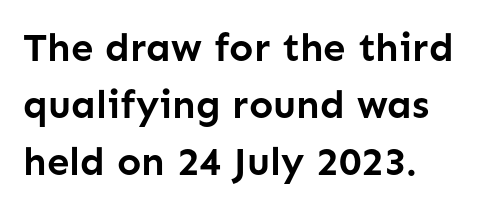
The image shows 40 px semibold sans-serif type, upright; set left-aligned, normal line spacing (1.43x), normal letter spacing, not underlined; low stroke contrast and a medium x-height.
